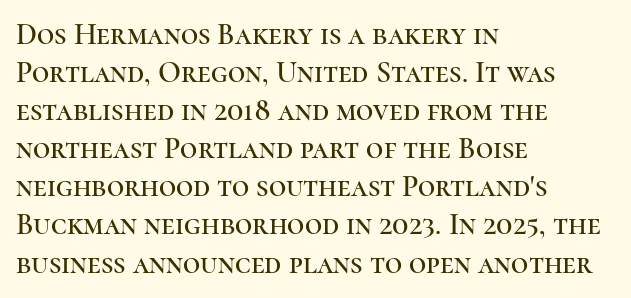
{"serif": "yes", "italic": "no", "width": "normal", "stroke_contrast": "high", "x_height": "medium", "monospaced": "no", "underline": "no", "align": "left", "line_spacing": "normal", "line_spacing_ratio": 1.27, "letter_spacing": "normal", "letter_spacing_em": 0.0, "glyph_px": 30}
